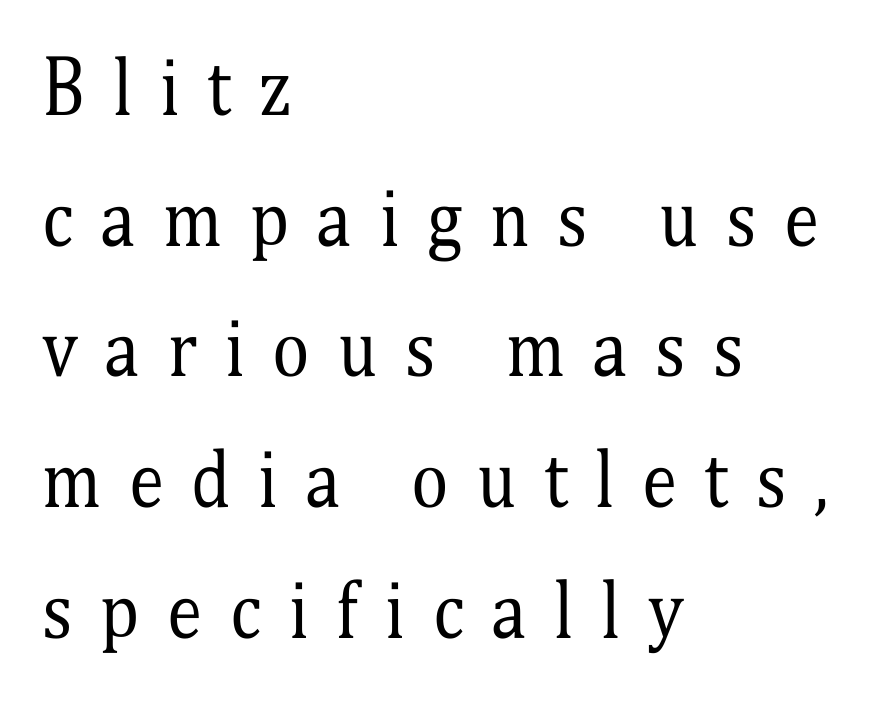
Q: Is the text bold? A: No.
Q: Is the text italic (slanted)? A: No, it is upright.
Q: Is the typeface a serif or a sans-serif typeface? A: Serif.
Q: Is the text underlined? A: No.
Q: How is the paragraph aligned? A: Left-aligned.
Q: Is the spacing between letters normal or unusually wide? A: Unusually wide.
Q: Width (condensed, normal, or wide)? A: Condensed.
Q: Stroke contrast? A: Medium.
Q: x-height? A: Medium.
Q: Monospaced? A: No.
